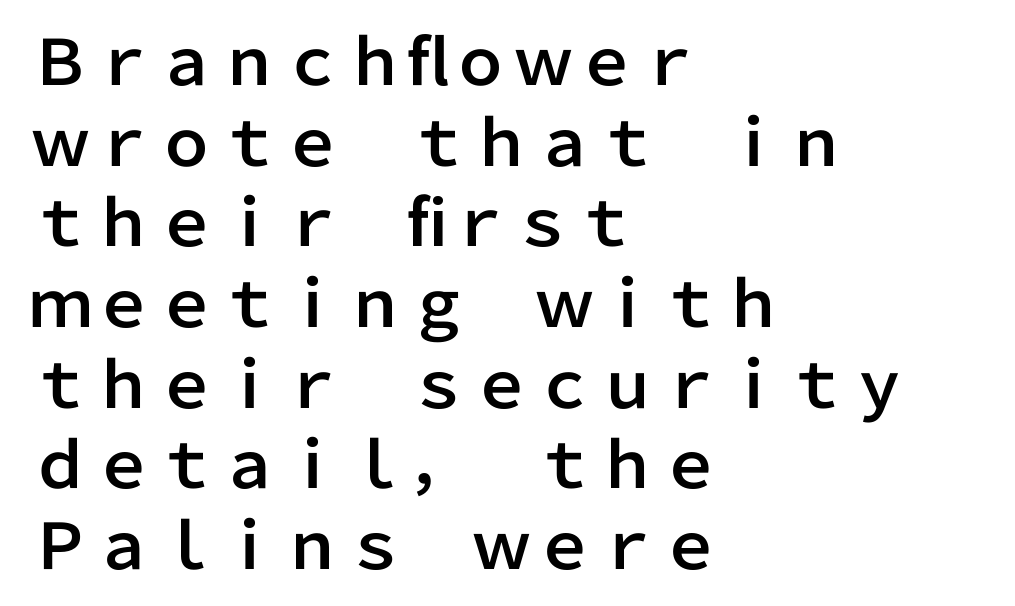
The image shows 63 px sans-serif type, upright; set left-aligned, normal line spacing (1.28x), normal letter spacing, not underlined; low stroke contrast and a medium x-height.
